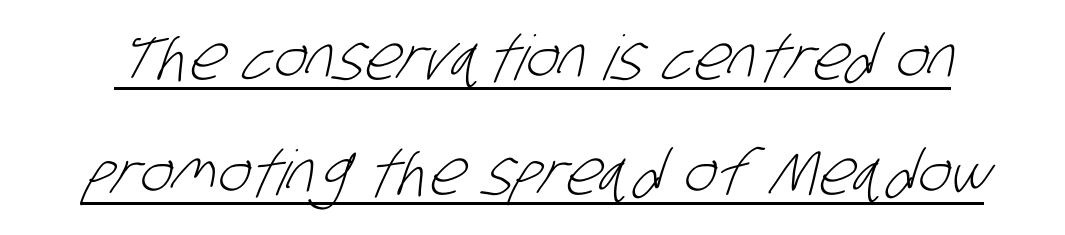
The face used here is proportionally spaced, like ordinary book or web type. This sample carries an underscore along the baseline area. Nothing unusual about the tracking: characters are spaced as the font intends. Look at the bottom of the vertical strokes: they stop flat, with no serifs.
